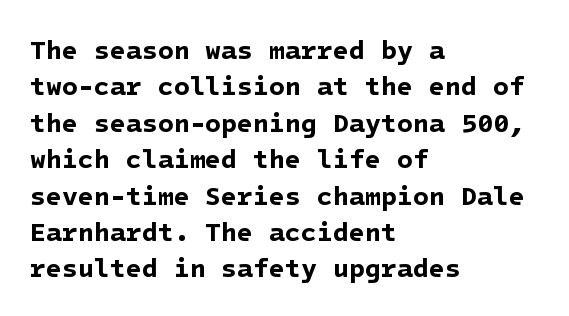
The space between consecutive lines is moderate. The paragraph has a hard left edge and a soft right edge. Descender tails drop into unmarked territory. As a designer I'd log this as weight 700, bold.
